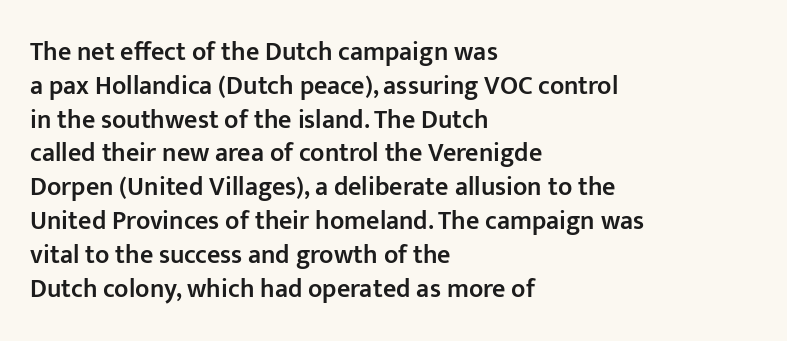
The image shows 26 px text type, upright; set left-aligned, normal line spacing (1.3x), normal letter spacing, not underlined.
